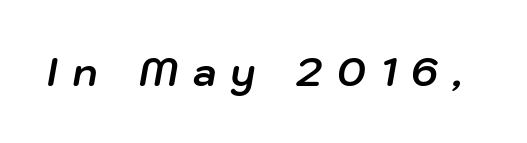
The image shows 39 px bold type, italic (leaning right); set unusually wide letter spacing (+0.39 em), not underlined; low stroke contrast and a medium x-height.
